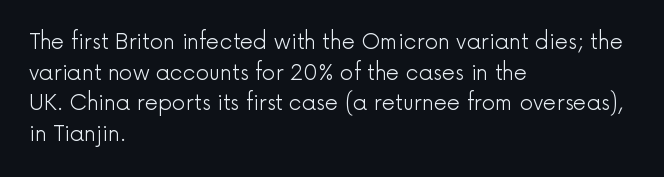
Q: Is the text bold? A: No.
Q: Is the text italic (slanted)? A: No, it is upright.
Q: Is the text underlined? A: No.
Q: How is the paragraph aligned? A: Left-aligned.
Q: Is the spacing between letters normal or unusually wide? A: Normal.
Q: Is the spacing between lines tight, normal or loose? A: Normal.
